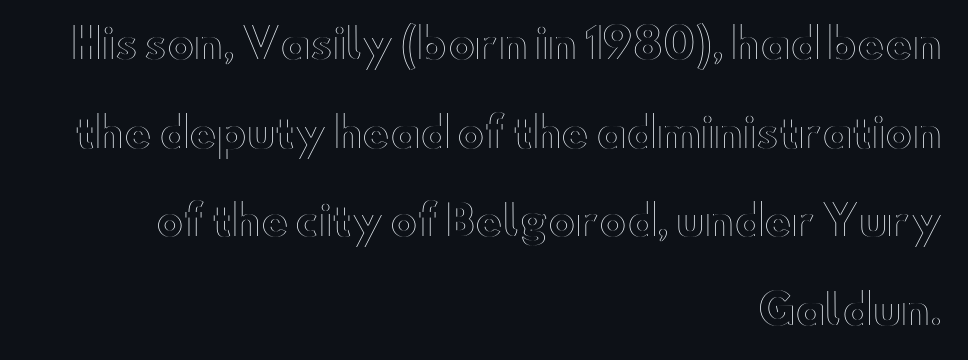
The image shows 41 px wide type, upright; set right-aligned, loose line spacing (2.16x), normal letter spacing, not underlined; a small x-height.
